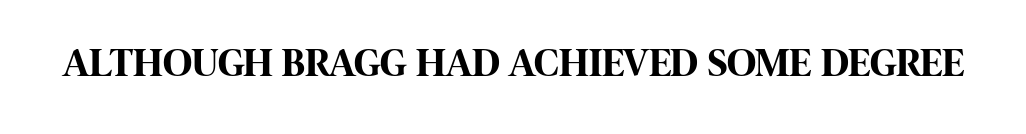
The image shows 40 px bold, condensed sans-serif type, upright; set normal letter spacing, not underlined; high stroke contrast and a large x-height.
